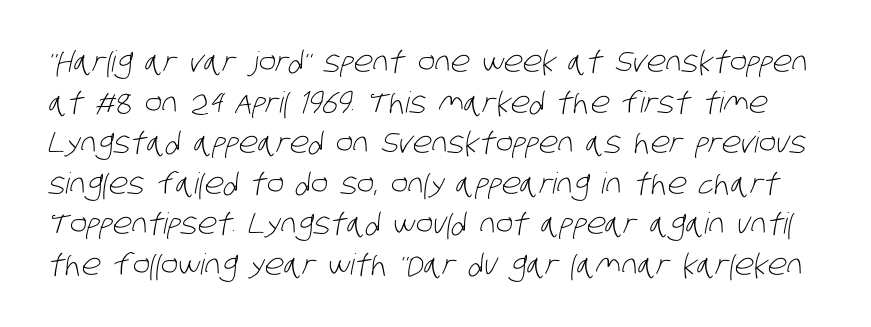
Caption: standard tracking, unaltered. Descender tails drop into unmarked territory. In terms of leading, this rendering sits right in the middle. The font sits on the lighter half of the weight spectrum, regular included. A typesetter would call this proportional, since set widths differ per character. You can tell from the bare stems that sans-serif type was used.
